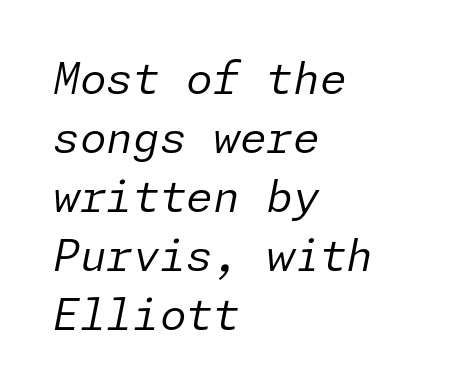
Stroke mass is kept to a normal reading level or below. The letters are slanted; this is an italic face. The type is set solid horizontally, with unmodified tracking. Compared with a centered layout, this one pins lines to the left instead. The zone under the glyphs is completely vacant. What's the leading like? Ordinary, nothing unusual.
